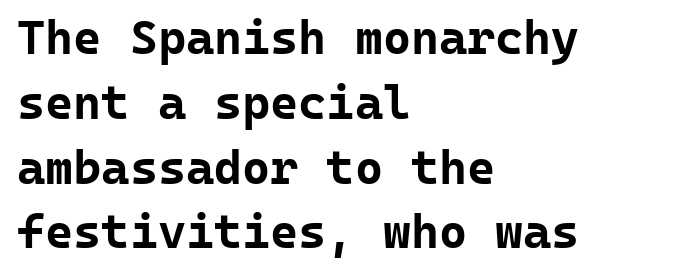
The image shows 48 px bold sans-serif type, upright, monospaced; set left-aligned, normal line spacing (1.35x), normal letter spacing, not underlined; low stroke contrast and a medium x-height.
